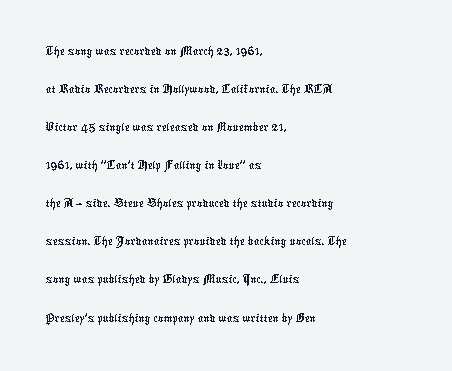
Q: Is the typeface a serif or a sans-serif typeface? A: Sans-serif.
Q: Is the text underlined? A: No.
Q: How is the paragraph aligned? A: Left-aligned.
Q: Is the spacing between letters normal or unusually wide? A: Normal.
Q: Is the spacing between lines tight, normal or loose? A: Normal.
Q: Width (condensed, normal, or wide)? A: Condensed.
Q: Stroke contrast? A: Low.
Q: x-height? A: Medium.
Q: Monospaced? A: No.
